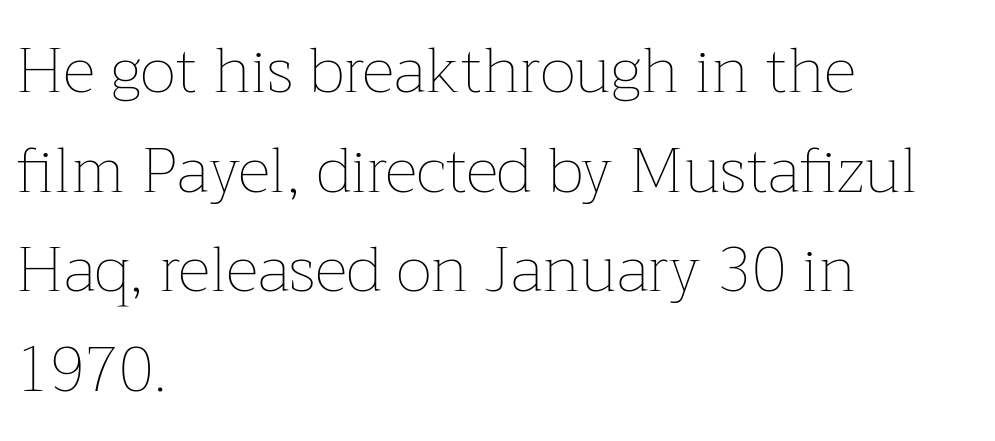
Q: Is the text bold? A: No.
Q: Is the text italic (slanted)? A: No, it is upright.
Q: Is the text underlined? A: No.
Q: How is the paragraph aligned? A: Left-aligned.
Q: Is the spacing between letters normal or unusually wide? A: Normal.
Q: Is the spacing between lines tight, normal or loose? A: Normal.
Q: Width (condensed, normal, or wide)? A: Normal.
Q: Stroke contrast? A: Low.
Q: x-height? A: Medium.
Q: Monospaced? A: No.
